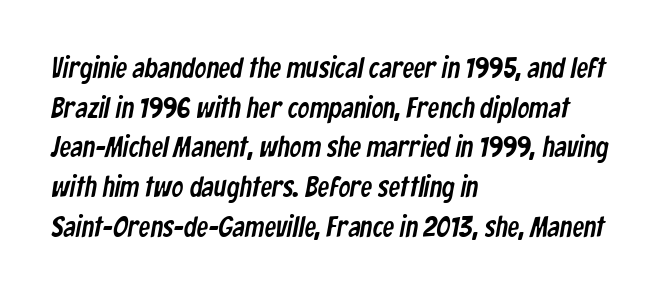
The image shows 29 px condensed sans-serif type; set left-aligned, normal line spacing (1.37x), normal letter spacing, not underlined; low stroke contrast and a medium x-height.
